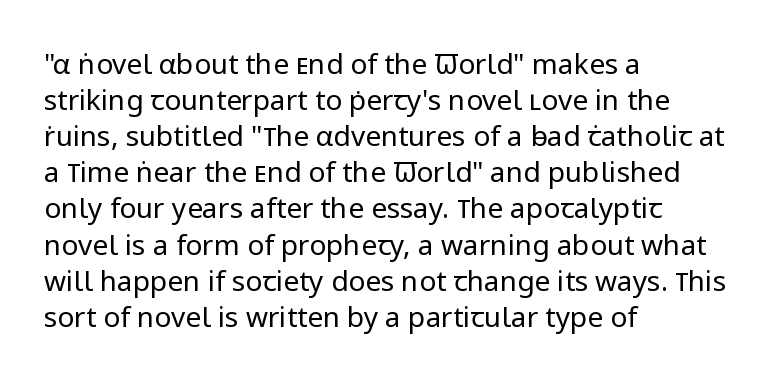
Proportional: the letters do not fall into vertical columns. Observe the ordinary spacing: letters are neighbours, not strangers. These lines sit exactly where default settings would place them. Line starts are locked; line ends wander. You can tell from the bare stems that sans-serif type was used.
